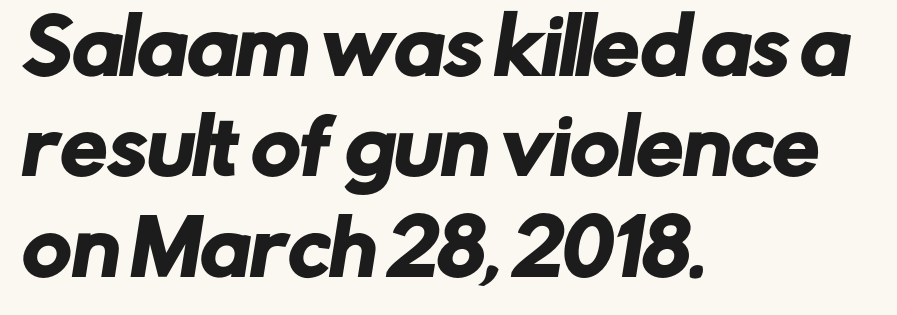
Bare-footed words on every line. Varying glyph widths throughout — classic text-font behaviour. Serif or sans? Sans — the stroke terminals are bare. Each new line begins a customary step beneath the previous one. These lines keep a tight, regular rhythm from letter to letter.
